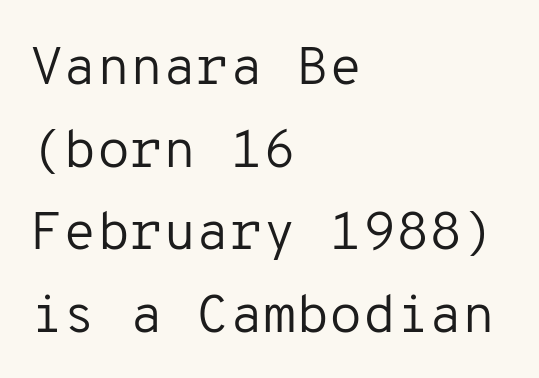
Q: Is the text bold? A: No.
Q: Is the text italic (slanted)? A: No, it is upright.
Q: Is the typeface a serif or a sans-serif typeface? A: Sans-serif.
Q: Is the text underlined? A: No.
Q: How is the paragraph aligned? A: Left-aligned.
Q: Is the spacing between letters normal or unusually wide? A: Normal.
Q: Is the spacing between lines tight, normal or loose? A: Normal.
Q: Width (condensed, normal, or wide)? A: Normal.
Q: Stroke contrast? A: Low.
Q: x-height? A: Medium.
Q: Monospaced? A: Yes.
